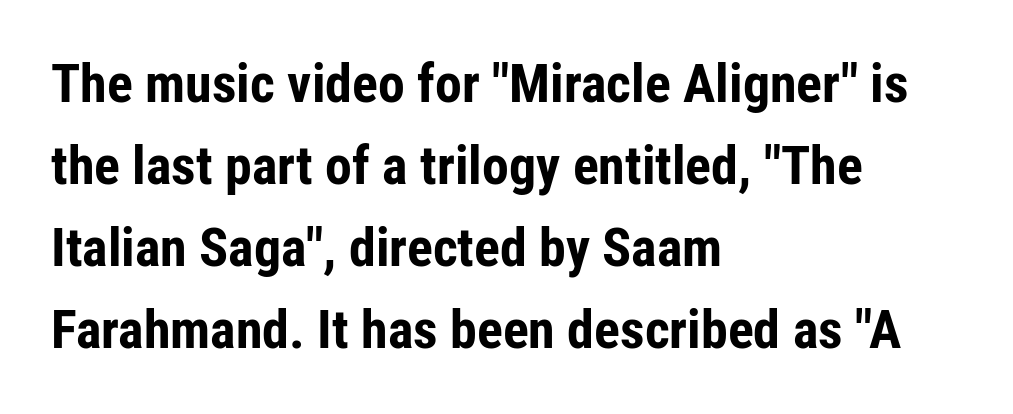
Q: Is the text bold? A: Yes.
Q: Is the text italic (slanted)? A: No, it is upright.
Q: Is the typeface a serif or a sans-serif typeface? A: Sans-serif.
Q: Is the text underlined? A: No.
Q: How is the paragraph aligned? A: Left-aligned.
Q: Is the spacing between letters normal or unusually wide? A: Normal.
Q: Is the spacing between lines tight, normal or loose? A: Normal.
Q: Width (condensed, normal, or wide)? A: Condensed.
Q: Stroke contrast? A: Low.
Q: x-height? A: Medium.
Q: Monospaced? A: No.
